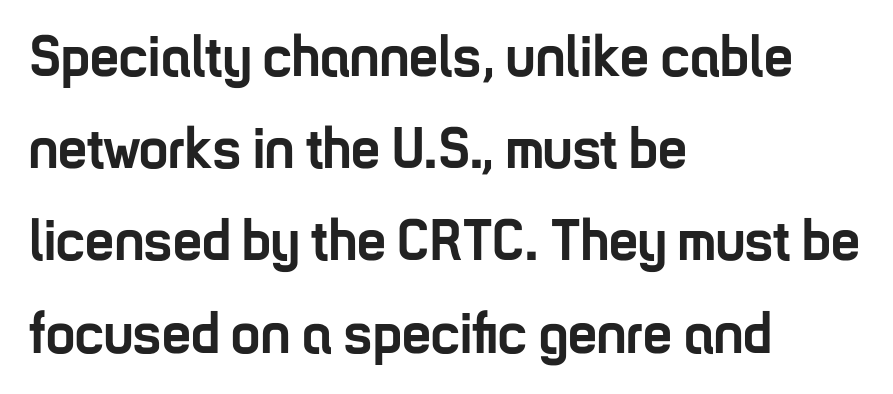
The image shows 58 px semibold, condensed sans-serif type, upright; set left-aligned, normal line spacing (1.59x), normal letter spacing, not underlined; low stroke contrast and a medium x-height.
